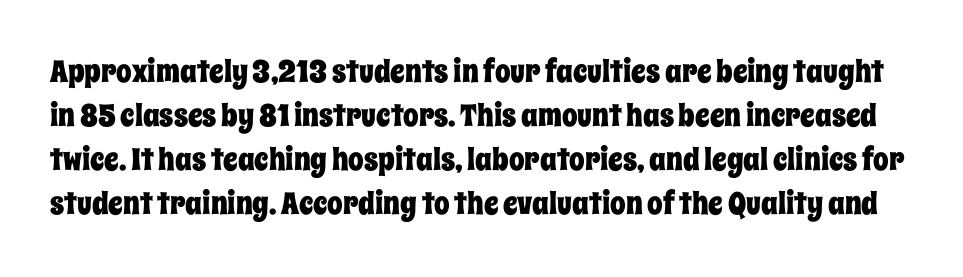
The image shows 31 px condensed type, upright; set normal line spacing (1.42x), normal letter spacing, not underlined; low stroke contrast and a large x-height.
